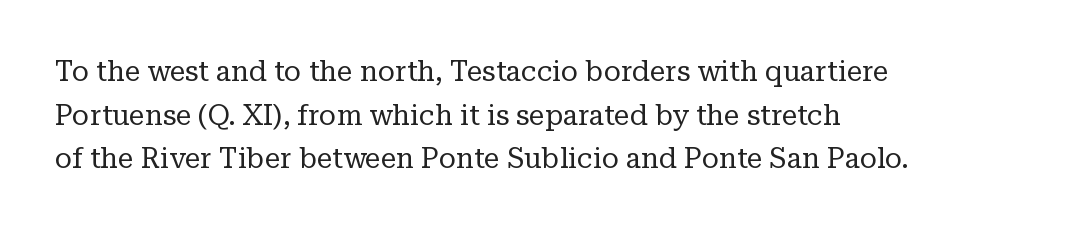
{"serif": "yes", "italic": "no", "bold": "no", "weight": "regular", "width": "normal", "stroke_contrast": "low", "x_height": "medium", "monospaced": "no", "underline": "no", "align": "left", "line_spacing": "normal", "line_spacing_ratio": 1.56, "letter_spacing": "normal", "letter_spacing_em": 0.0, "glyph_px": 28}
